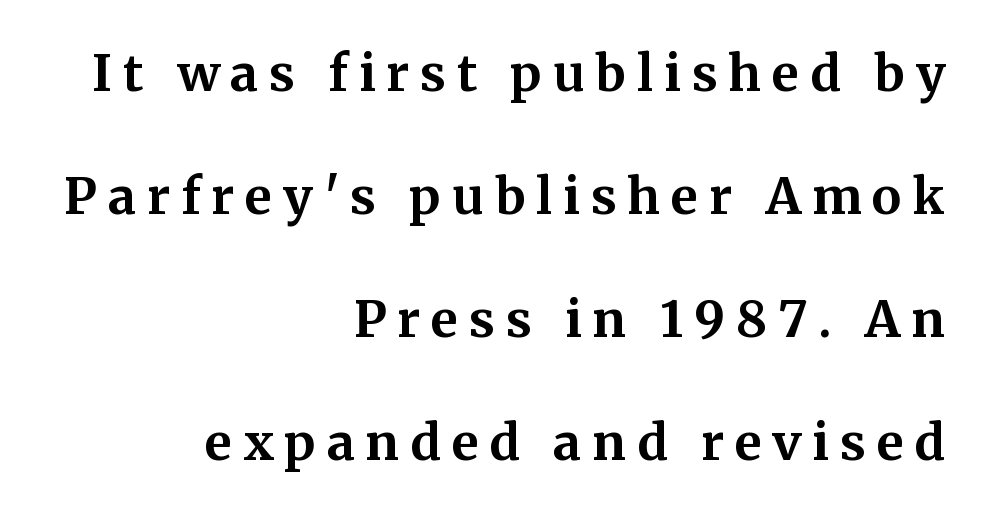
{"serif": "yes", "italic": "no", "bold": "yes", "weight": "bold", "width": "normal", "stroke_contrast": "medium", "x_height": "medium", "monospaced": "no", "underline": "no", "align": "right", "line_spacing": "loose", "line_spacing_ratio": 2.46, "letter_spacing": "wide", "letter_spacing_em": 0.22, "glyph_px": 50}
